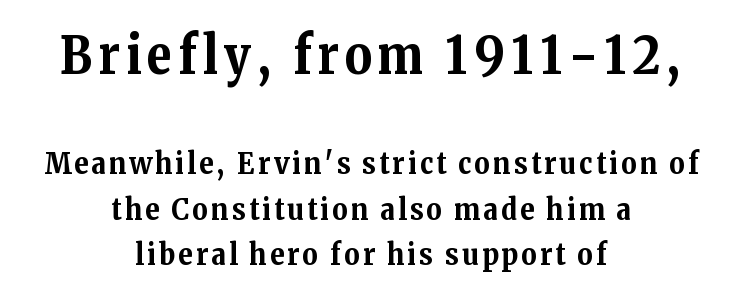
Q: Is the text bold? A: Yes.
Q: Is the text italic (slanted)? A: No, it is upright.
Q: Is the typeface a serif or a sans-serif typeface? A: Serif.
Q: Is the text underlined? A: No.
Q: How is the paragraph aligned? A: Centered.
Q: Is the spacing between lines tight, normal or loose? A: Normal.
Q: Which block of text is set in a larger size, the first (top) or the second (bottom)? A: The first (top) one.
Q: Width (condensed, normal, or wide)? A: Normal.
Q: Stroke contrast? A: Medium.
Q: x-height? A: Medium.
Q: Monospaced? A: No.
